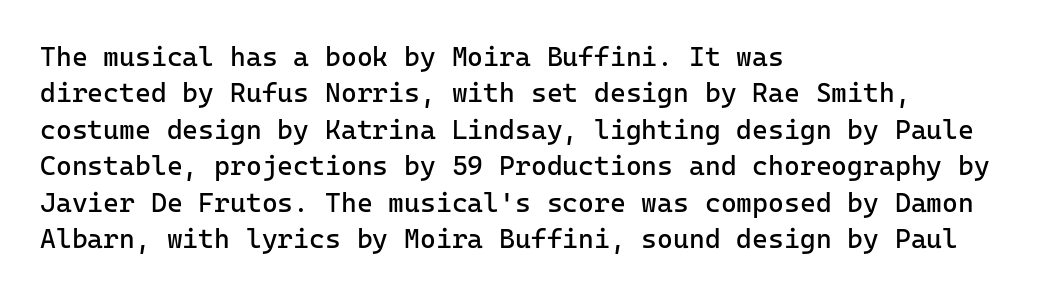
The image shows 27 px text type, upright; set left-aligned, normal line spacing (1.35x), normal letter spacing, not underlined.
